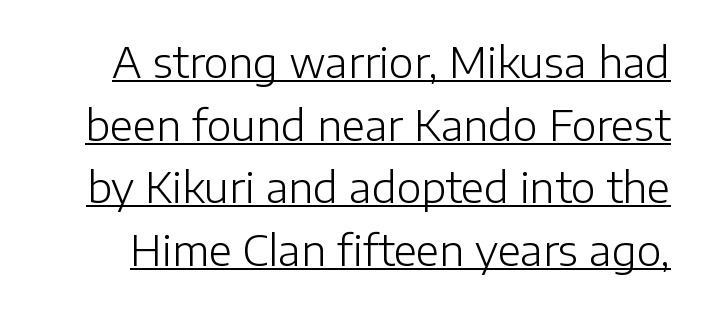
{"serif": "no", "italic": "no", "bold": "no", "weight": "light", "width": "normal", "stroke_contrast": "low", "x_height": "medium", "monospaced": "no", "underline": "yes", "line_spacing": "normal", "line_spacing_ratio": 1.49, "letter_spacing": "normal", "letter_spacing_em": 0.0, "glyph_px": 42}
